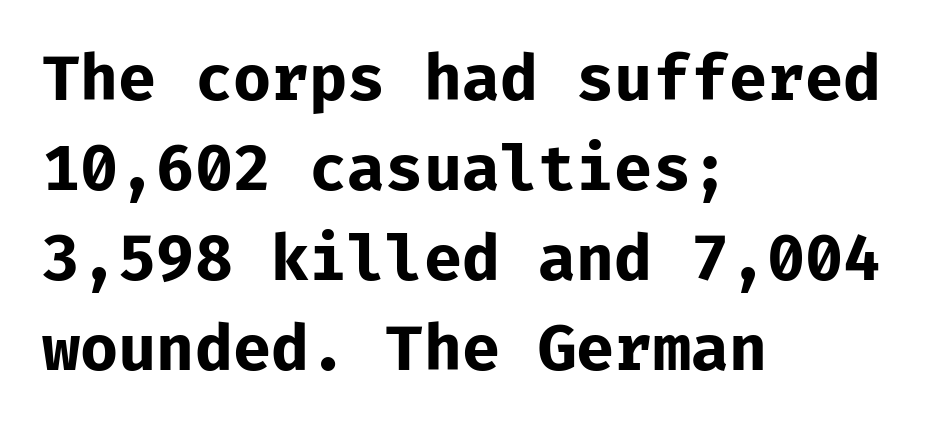
{"serif": "no", "italic": "no", "bold": "yes", "weight": "bold", "width": "normal", "stroke_contrast": "low", "x_height": "medium", "monospaced": "yes", "underline": "no", "align": "left", "line_spacing": "normal", "line_spacing_ratio": 1.45, "letter_spacing": "normal", "letter_spacing_em": 0.0, "glyph_px": 62}
